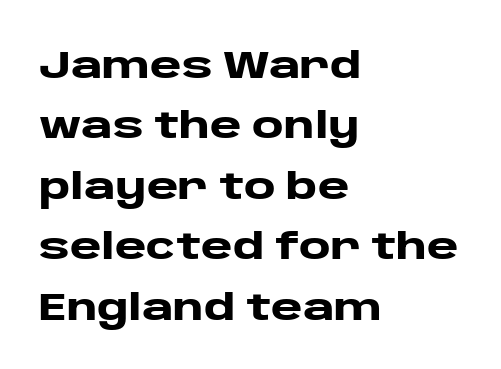
Q: Is the text bold? A: Yes.
Q: Is the text italic (slanted)? A: No, it is upright.
Q: Is the typeface a serif or a sans-serif typeface? A: Sans-serif.
Q: Is the text underlined? A: No.
Q: How is the paragraph aligned? A: Left-aligned.
Q: Is the spacing between letters normal or unusually wide? A: Normal.
Q: Is the spacing between lines tight, normal or loose? A: Normal.
Q: Width (condensed, normal, or wide)? A: Wide.
Q: Stroke contrast? A: Low.
Q: x-height? A: Large.
Q: Monospaced? A: No.
